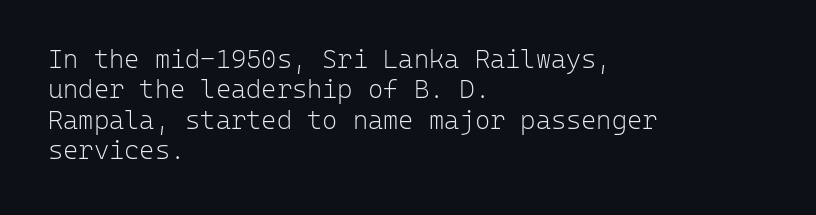
The image shows 26 px text type, upright; set left-aligned, line spacing 1.17x, normal letter spacing, not underlined.
